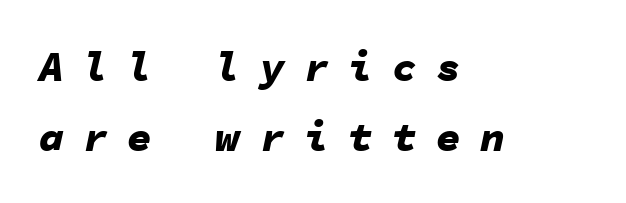
Q: Is the text bold? A: Yes.
Q: Is the text italic (slanted)? A: Yes, it leans right by about 11 degrees.
Q: Is the text underlined? A: No.
Q: How is the paragraph aligned? A: Left-aligned.
Q: Is the spacing between letters normal or unusually wide? A: Unusually wide.
Q: Is the spacing between lines tight, normal or loose? A: Normal.
Q: Width (condensed, normal, or wide)? A: Normal.
Q: Stroke contrast? A: Low.
Q: x-height? A: Medium.
Q: Monospaced? A: Yes.
